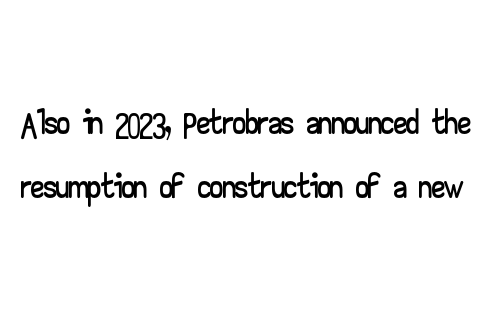
The text was rendered using a sans face with plain stroke endings. Here the designer chose a conventional face with non-uniform glyph widths. The baseline area is clear. The typography opts for an upright posture over an oblique one.
